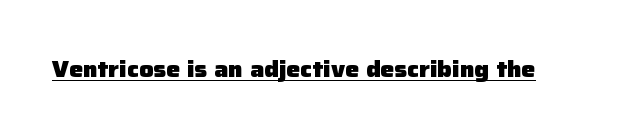
Q: Is the text bold? A: Yes.
Q: Is the text italic (slanted)? A: No, it is upright.
Q: Is the text underlined? A: Yes.
Q: Is the spacing between letters normal or unusually wide? A: Normal.
